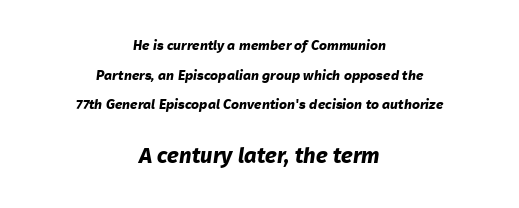
{"bold": "yes", "underline": "no", "align": "center", "line_spacing": "loose", "line_spacing_ratio": 2.11, "letter_spacing": "normal", "letter_spacing_em": 0.0, "larger_block": "second", "size_ratio": 1.57, "glyph_px": 22}
